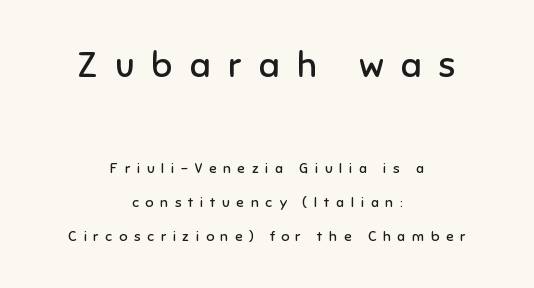
{"serif": "no", "italic": "no", "bold": "no", "weight": "regular", "width": "normal", "stroke_contrast": "low", "x_height": "medium", "monospaced": "no", "underline": "no", "align": "center", "line_spacing": "loose", "line_spacing_ratio": 2.44, "letter_spacing": "wide", "letter_spacing_em": 0.48, "larger_block": "first", "size_ratio": 2.57, "glyph_px": 36}
